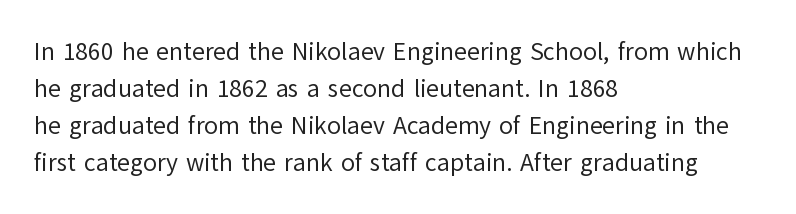
{"italic": "no", "bold": "no", "underline": "no", "align": "left", "line_spacing": "normal", "line_spacing_ratio": 1.48, "letter_spacing": "normal", "letter_spacing_em": 0.0, "glyph_px": 25}
